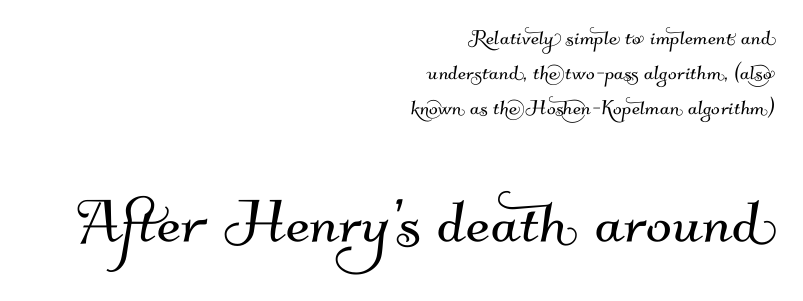
The image shows 77 px sans-serif type; set right-aligned, normal line spacing (1.34x), normal letter spacing, not underlined; the second (bottom) block is 2.96x larger; medium stroke contrast and a small x-height.
